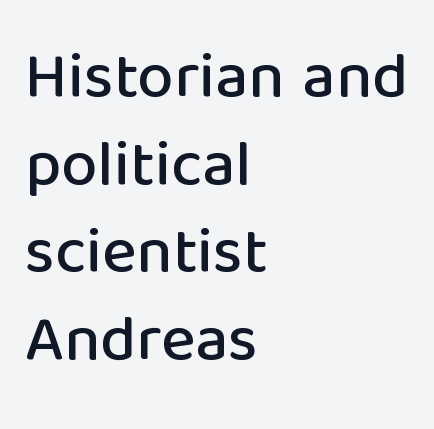
The designer went with a sans here, leaving each stem footless. Underlining? Definitely not there. What's the leading like? Ordinary, nothing unusual. The rendering uses natural spacing where letterforms have individual widths. Default kerning and tracking; the words read as compact shapes. If you drew a ruler down the left edge, every line would touch it.
